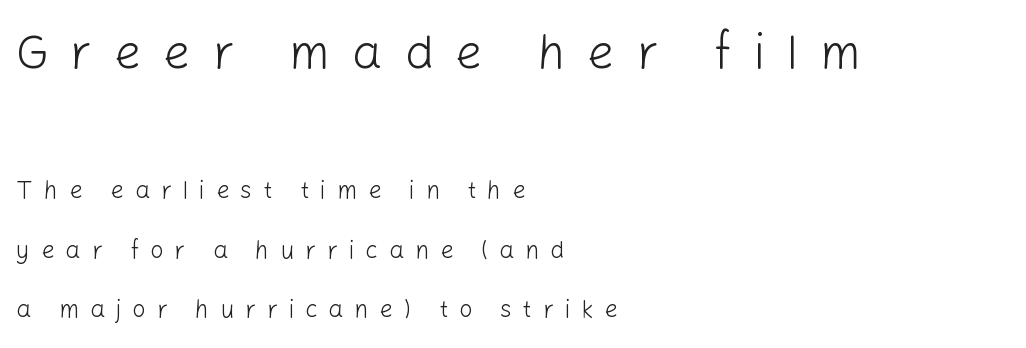
{"serif": "no", "italic": "no", "bold": "no", "weight": "light", "width": "normal", "stroke_contrast": "low", "x_height": "medium", "monospaced": "no", "underline": "no", "align": "left", "line_spacing": "loose", "line_spacing_ratio": 2.46, "letter_spacing": "wide", "letter_spacing_em": 0.45, "larger_block": "first", "size_ratio": 2.0, "glyph_px": 48}
